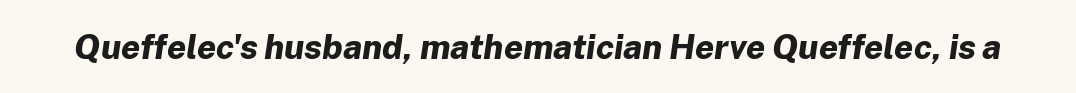
Q: Is the text bold? A: Yes.
Q: Is the text italic (slanted)? A: Yes, it leans right by about 8 degrees.
Q: Is the text underlined? A: No.
Q: Is the spacing between letters normal or unusually wide? A: Normal.
Q: Width (condensed, normal, or wide)? A: Normal.
Q: Stroke contrast? A: Low.
Q: x-height? A: Medium.
Q: Monospaced? A: No.
